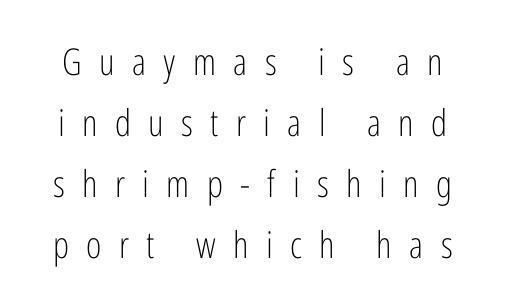
Q: Is the text bold? A: No.
Q: Is the text italic (slanted)? A: No, it is upright.
Q: Is the typeface a serif or a sans-serif typeface? A: Sans-serif.
Q: Is the text underlined? A: No.
Q: Is the spacing between letters normal or unusually wide? A: Unusually wide.
Q: Is the spacing between lines tight, normal or loose? A: Normal.
Q: Width (condensed, normal, or wide)? A: Condensed.
Q: Stroke contrast? A: Low.
Q: x-height? A: Medium.
Q: Monospaced? A: No.
